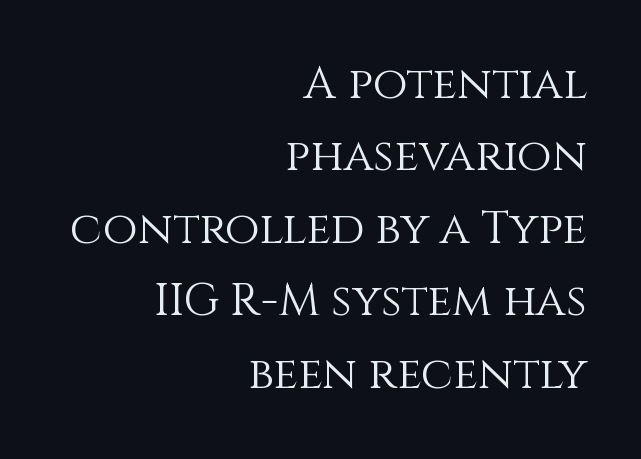
The image shows 45 px light type, upright; set right-aligned, normal line spacing (1.61x), normal letter spacing, not underlined; medium stroke contrast and a large x-height.
